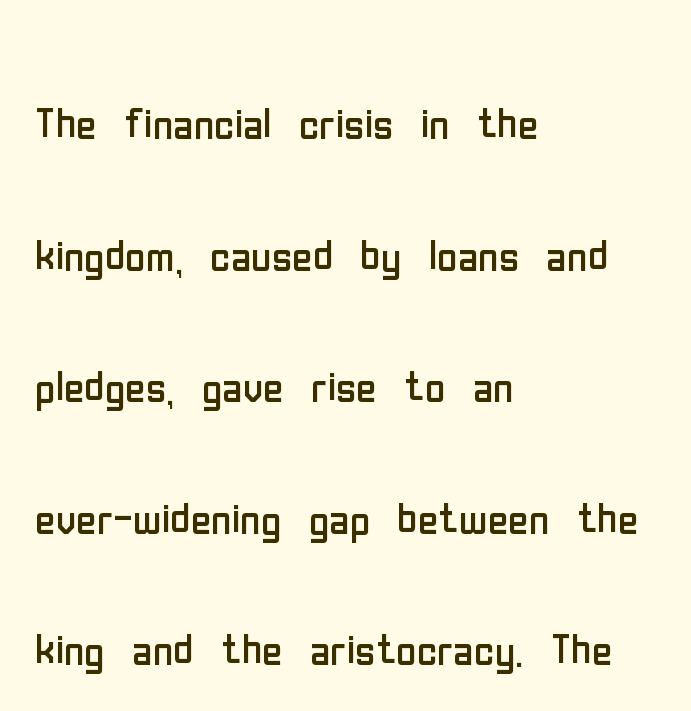
Q: Is the text bold? A: No.
Q: Is the text italic (slanted)? A: No, it is upright.
Q: Is the typeface a serif or a sans-serif typeface? A: Sans-serif.
Q: Is the text underlined? A: No.
Q: How is the paragraph aligned? A: Left-aligned.
Q: Is the spacing between letters normal or unusually wide? A: Normal.
Q: Is the spacing between lines tight, normal or loose? A: Loose.
Q: Width (condensed, normal, or wide)? A: Condensed.
Q: Stroke contrast? A: Low.
Q: x-height? A: Medium.
Q: Monospaced? A: No.
